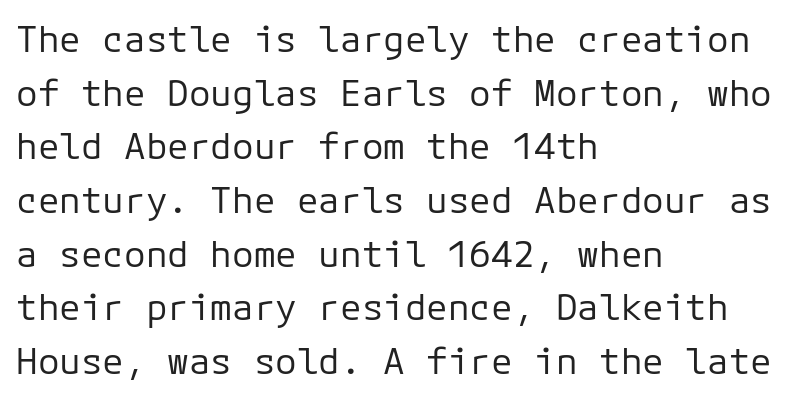
{"serif": "no", "italic": "no", "bold": "no", "weight": "regular", "width": "normal", "stroke_contrast": "low", "x_height": "medium", "underline": "no", "align": "left", "line_spacing": "normal", "line_spacing_ratio": 1.49, "letter_spacing": "normal", "letter_spacing_em": 0.0, "glyph_px": 36}
